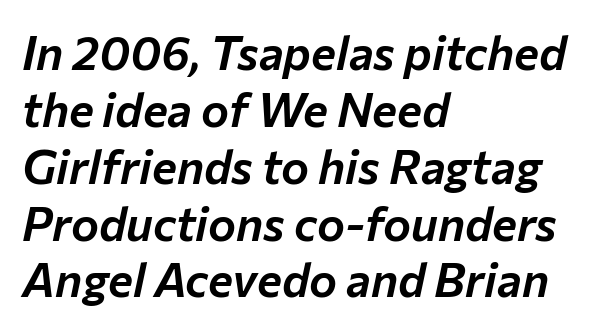
These lines are rendered in a variable-pitch font. The typography opts for an oblique posture over an upright one. The baseline area is clear. In terms of letterspacing, this is plain default setting.
